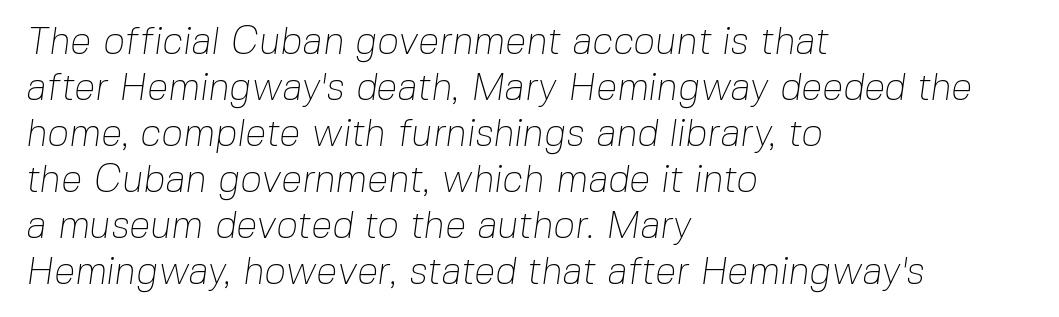
Q: Is the text bold? A: No.
Q: Is the typeface a serif or a sans-serif typeface? A: Sans-serif.
Q: Is the text underlined? A: No.
Q: How is the paragraph aligned? A: Left-aligned.
Q: Is the spacing between letters normal or unusually wide? A: Normal.
Q: Width (condensed, normal, or wide)? A: Normal.
Q: Stroke contrast? A: Low.
Q: x-height? A: Medium.
Q: Monospaced? A: No.
